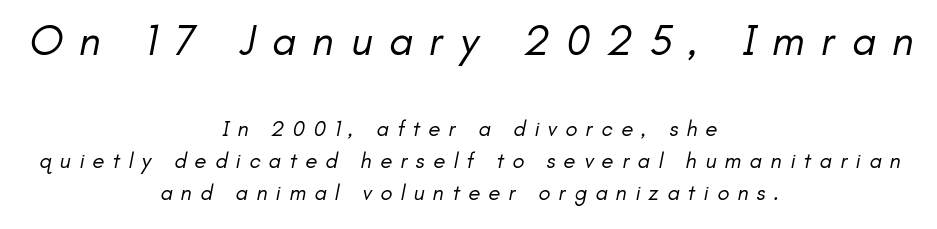
The image shows 43 px regular-weight sans-serif type; set centered, normal line spacing (1.46x), unusually wide letter spacing (+0.38 em), not underlined; the first (top) block is 1.95x larger; low stroke contrast and a small x-height.
